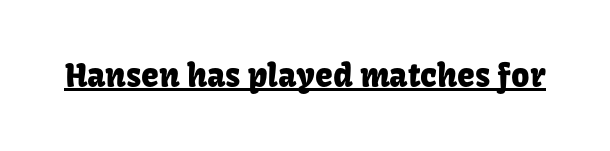
Q: Is the text italic (slanted)? A: No, it is upright.
Q: Is the typeface a serif or a sans-serif typeface? A: Sans-serif.
Q: Is the text underlined? A: Yes.
Q: Is the spacing between letters normal or unusually wide? A: Normal.
Q: Width (condensed, normal, or wide)? A: Normal.
Q: Stroke contrast? A: Low.
Q: x-height? A: Medium.
Q: Monospaced? A: No.
